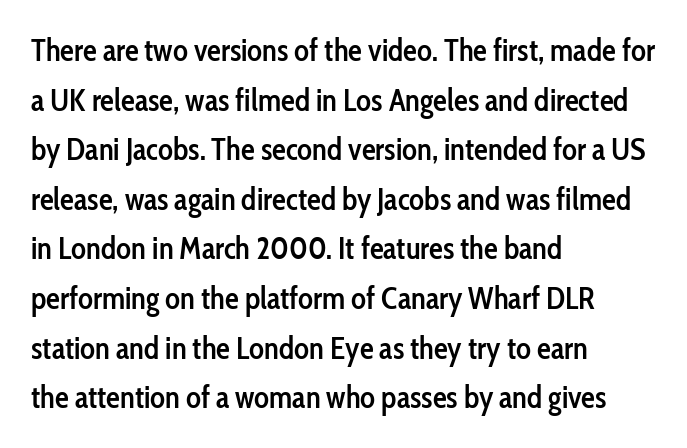
{"serif": "no", "italic": "no", "bold": "semi", "weight": "semibold", "width": "condensed", "stroke_contrast": "low", "x_height": "medium", "monospaced": "no", "underline": "no", "align": "left", "line_spacing": "normal", "line_spacing_ratio": 1.6, "letter_spacing": "normal", "letter_spacing_em": 0.0, "glyph_px": 31}
